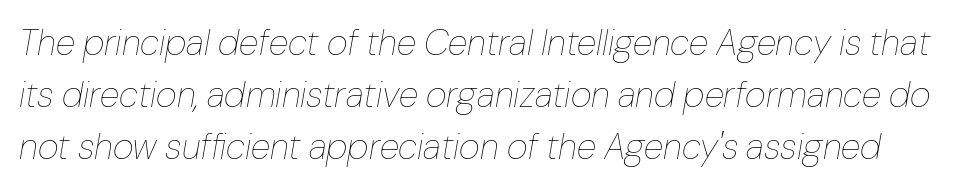
Counters stay open thanks to moderate or lighter strokes. The words here are not underlined. Standard letterfit; no display-style spreading of the glyphs. The passage shown leans; its letterforms are oblique.
